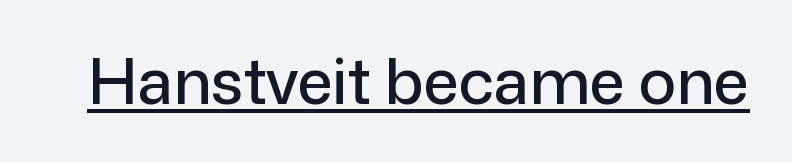
{"serif": "no", "italic": "no", "width": "normal", "stroke_contrast": "low", "x_height": "medium", "monospaced": "no", "underline": "yes", "letter_spacing": "normal", "letter_spacing_em": 0.0, "glyph_px": 63}
